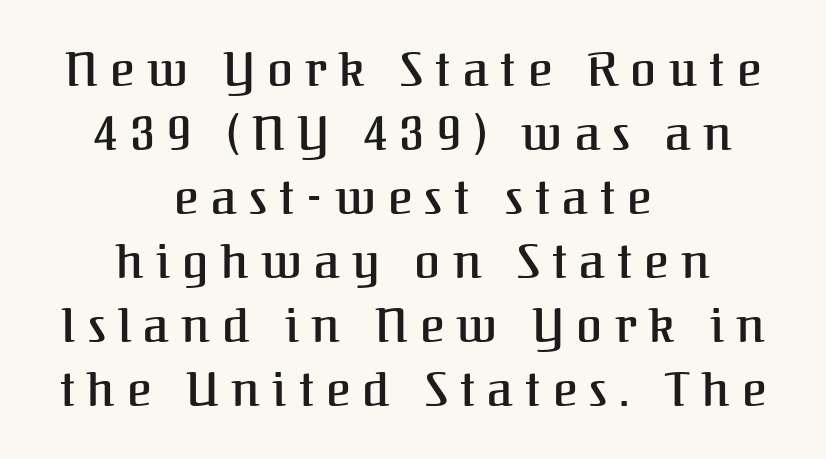
The image shows 47 px serif type, upright; set centered, normal line spacing (1.36x), unusually wide letter spacing (+0.26 em), not underlined; medium stroke contrast and a medium x-height.
